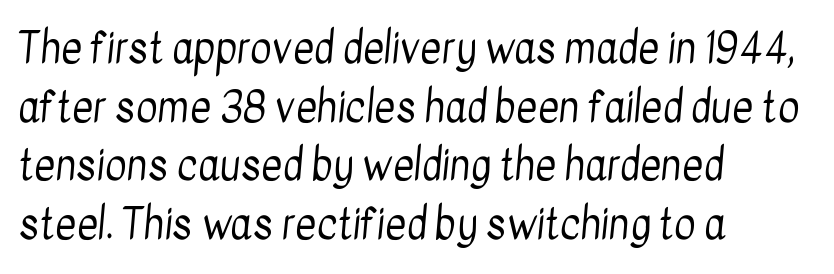
The image shows 41 px regular-weight, condensed sans-serif type; set left-aligned, normal line spacing (1.43x), normal letter spacing, not underlined; low stroke contrast and a medium x-height.
